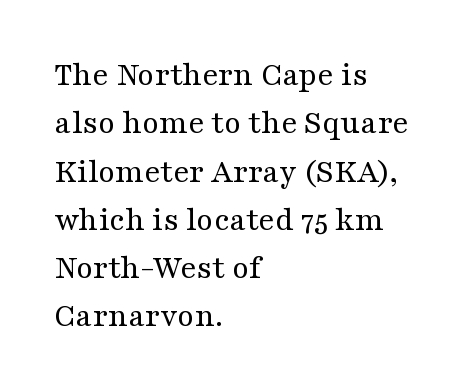
The image shows 34 px regular-weight, wide serif type, upright; set left-aligned, normal line spacing (1.42x), normal letter spacing, not underlined; medium stroke contrast and a medium x-height.
